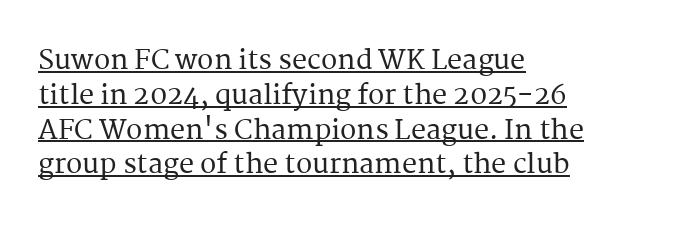
Q: Is the text italic (slanted)? A: No, it is upright.
Q: Is the text underlined? A: Yes.
Q: How is the paragraph aligned? A: Left-aligned.
Q: Is the spacing between letters normal or unusually wide? A: Normal.
Q: Is the spacing between lines tight, normal or loose? A: Normal.
